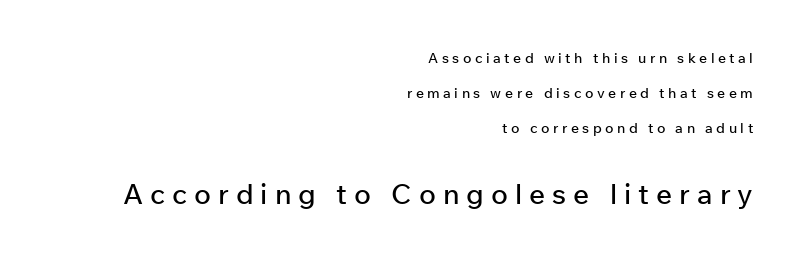
{"serif": "no", "italic": "no", "width": "normal", "stroke_contrast": "low", "x_height": "medium", "monospaced": "no", "underline": "no", "align": "right", "line_spacing": "loose", "line_spacing_ratio": 2.49, "letter_spacing": "wide", "letter_spacing_em": 0.25, "larger_block": "second", "size_ratio": 2.0, "glyph_px": 28}
